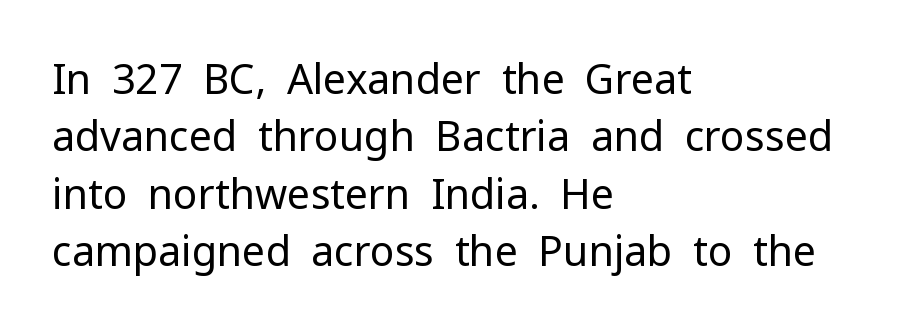
Vertical stems look standard width or narrower in stroke. The letters carry no serifs — their stems end cleanly without finishing strokes. Type without underlining. The lines are quadded left. Tracking here is standard; glyphs follow each other at the usual distance. Normally led — the rows are evenly, conventionally spaced.
